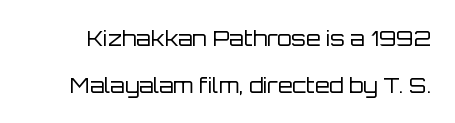
The image shows 21 px text type, upright; set loose line spacing (2.23x), normal letter spacing, not underlined.
